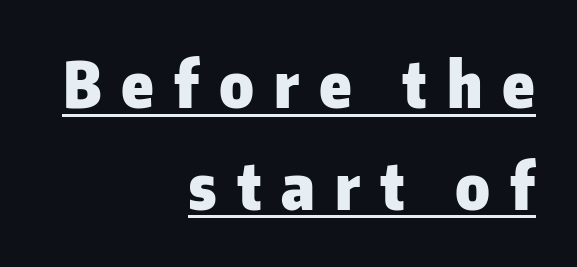
Note: no serifs on the glyphs. The horizontal fit of the characters is loose and conspicuously gappy. Leading matches the norm, producing a regular column. Here the designer chose a conventional face with non-uniform glyph widths.
